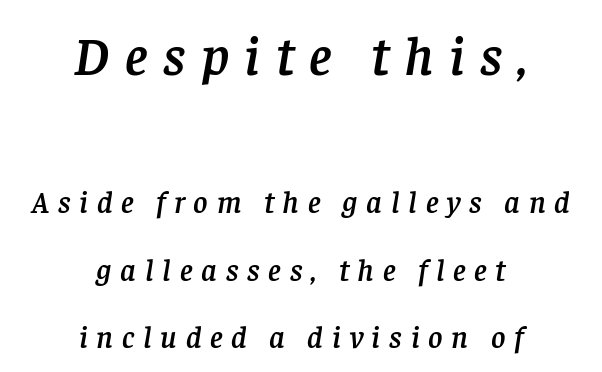
{"serif": "yes", "italic": "yes", "lean": "right", "slant_degrees": 8, "width": "normal", "stroke_contrast": "low", "x_height": "large", "monospaced": "no", "underline": "no", "align": "center", "line_spacing": "loose", "line_spacing_ratio": 2.17, "letter_spacing": "wide", "letter_spacing_em": 0.28, "larger_block": "first", "size_ratio": 1.77, "glyph_px": 55}
